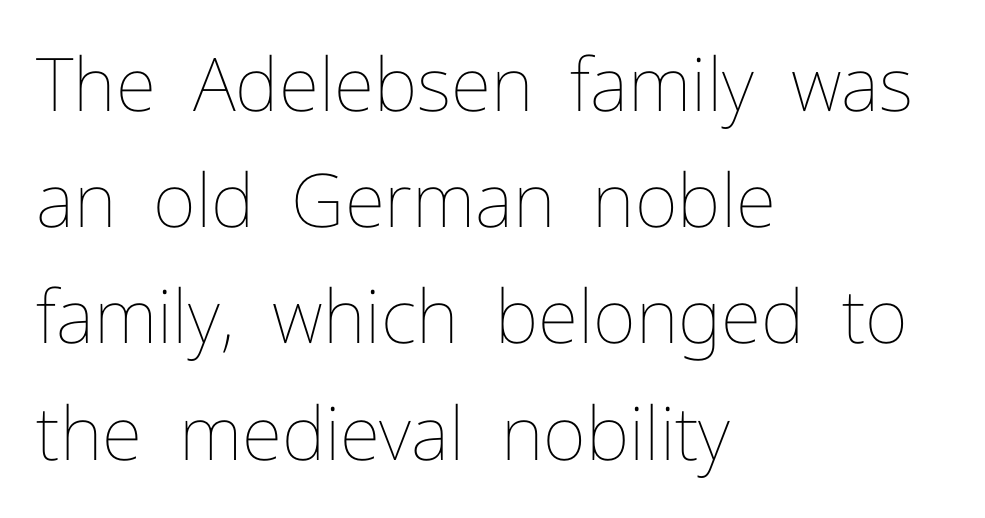
Descenders hang freely into open space. One glance says typical: line gaps are just what's usual. You could not count columns in this text — the font is proportionally spaced. The rag falls on the right side of this text block. Bold? No — there's no thickening of the strokes.
